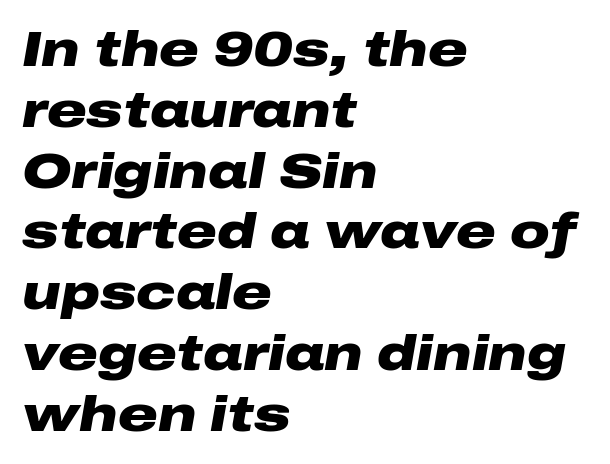
Students, note that the glyphs here touch the page at normal intervals. What weight is shown? A full bold with thick strokes. Is the block centered? No — it sits flush against the left margin. Every character sits at an angle, as italics do.
